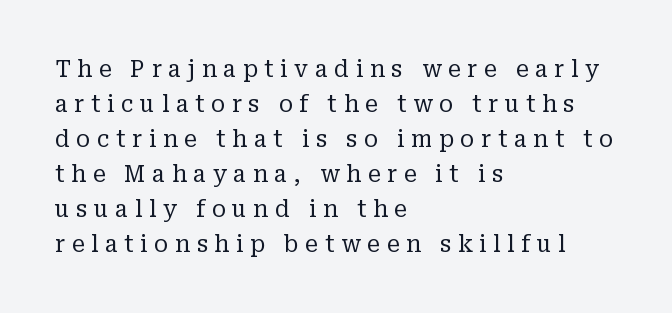
Q: Is the text bold? A: No.
Q: Is the text italic (slanted)? A: No, it is upright.
Q: Is the text underlined? A: No.
Q: How is the paragraph aligned? A: Left-aligned.
Q: Is the spacing between letters normal or unusually wide? A: Unusually wide.
Q: Is the spacing between lines tight, normal or loose? A: Normal.
